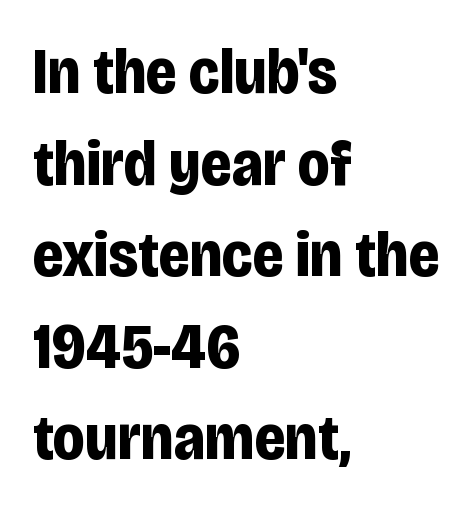
Q: Is the text bold? A: Yes.
Q: Is the text italic (slanted)? A: No, it is upright.
Q: Is the typeface a serif or a sans-serif typeface? A: Sans-serif.
Q: Is the text underlined? A: No.
Q: How is the paragraph aligned? A: Left-aligned.
Q: Is the spacing between letters normal or unusually wide? A: Normal.
Q: Is the spacing between lines tight, normal or loose? A: Normal.
Q: Width (condensed, normal, or wide)? A: Condensed.
Q: Stroke contrast? A: Low.
Q: x-height? A: Large.
Q: Monospaced? A: No.
